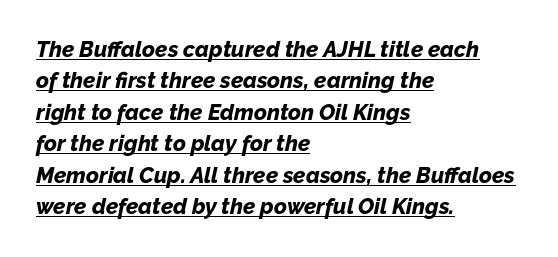
The image shows 22 px bold type, italic (leaning right); set left-aligned, normal line spacing (1.43x), normal letter spacing, underlined.
